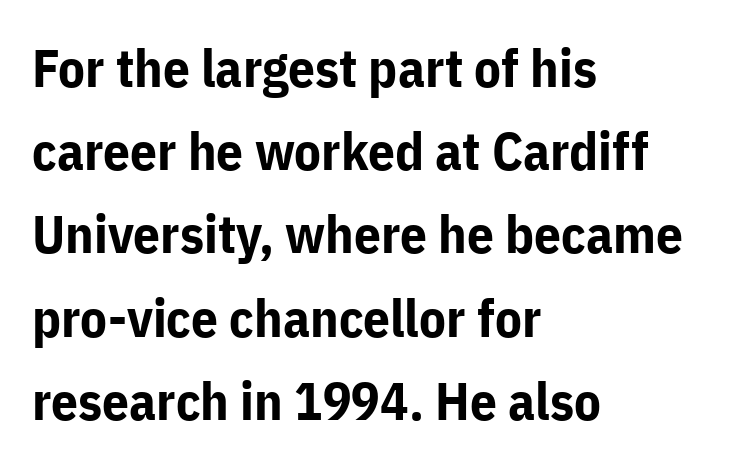
{"serif": "no", "italic": "no", "bold": "yes", "weight": "bold", "width": "normal", "stroke_contrast": "low", "x_height": "medium", "monospaced": "no", "underline": "no", "align": "left", "line_spacing": "normal", "line_spacing_ratio": 1.57, "letter_spacing": "normal", "letter_spacing_em": 0.0, "glyph_px": 53}
